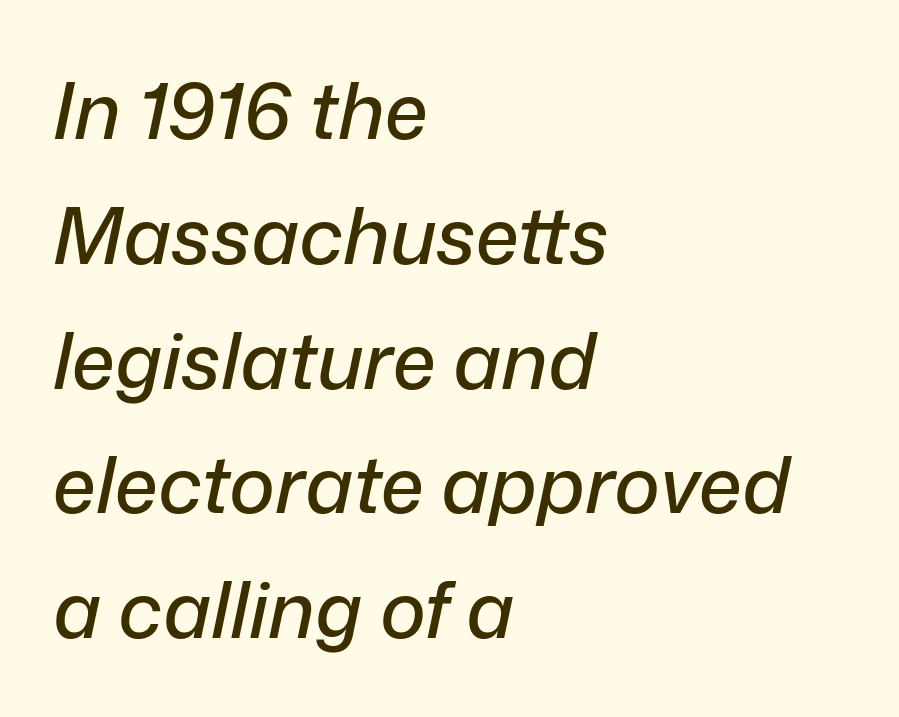
Q: Is the text italic (slanted)? A: Yes, it leans right by about 12 degrees.
Q: Is the text underlined? A: No.
Q: How is the paragraph aligned? A: Left-aligned.
Q: Is the spacing between letters normal or unusually wide? A: Normal.
Q: Is the spacing between lines tight, normal or loose? A: Normal.
Q: Width (condensed, normal, or wide)? A: Normal.
Q: Stroke contrast? A: Low.
Q: x-height? A: Medium.
Q: Monospaced? A: No.
